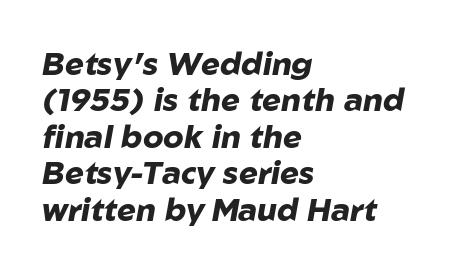
Q: Is the text bold? A: Yes.
Q: Is the text italic (slanted)? A: Yes, it leans right by about 10 degrees.
Q: Is the text underlined? A: No.
Q: How is the paragraph aligned? A: Left-aligned.
Q: Is the spacing between letters normal or unusually wide? A: Normal.
Q: Is the spacing between lines tight, normal or loose? A: Tight.
Q: Width (condensed, normal, or wide)? A: Normal.
Q: Stroke contrast? A: Low.
Q: x-height? A: Medium.
Q: Monospaced? A: No.
